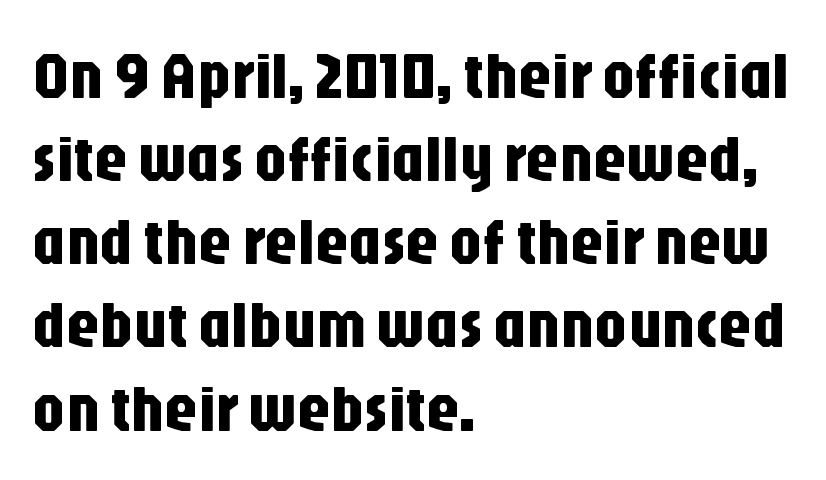
The image shows 66 px condensed sans-serif type, upright; set left-aligned, normal line spacing (1.26x), normal letter spacing, not underlined; low stroke contrast and a large x-height.
